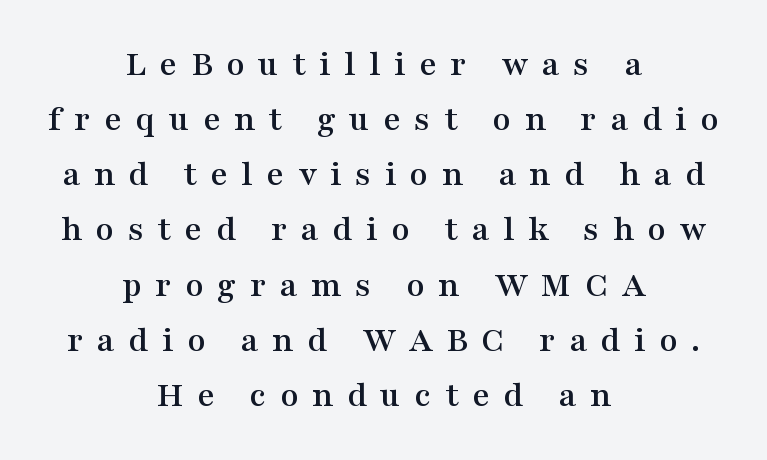
In terms of posture, this sample is upright. The whitespace from short lines is split evenly between both sides. The line texture is sparse and dotted thanks to wide tracking. No word sits above an underline. This sample has the flowing, uneven cadence of proportional lettering.
